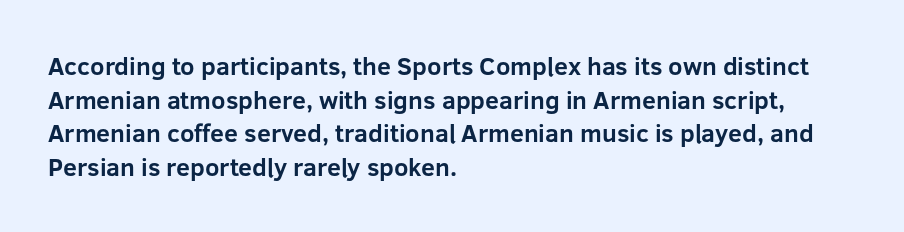
The image shows 25 px bold type, upright; set left-aligned, normal line spacing (1.35x), normal letter spacing, not underlined.
